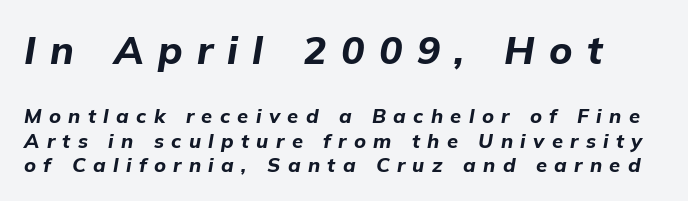
{"italic": "yes", "lean": "right", "slant_degrees": 9, "bold": "yes", "weight": "bold", "width": "normal", "stroke_contrast": "low", "x_height": "medium", "monospaced": "no", "underline": "no", "line_spacing_ratio": 1.21, "letter_spacing": "wide", "letter_spacing_em": 0.37, "larger_block": "first", "size_ratio": 1.95, "glyph_px": 39}
